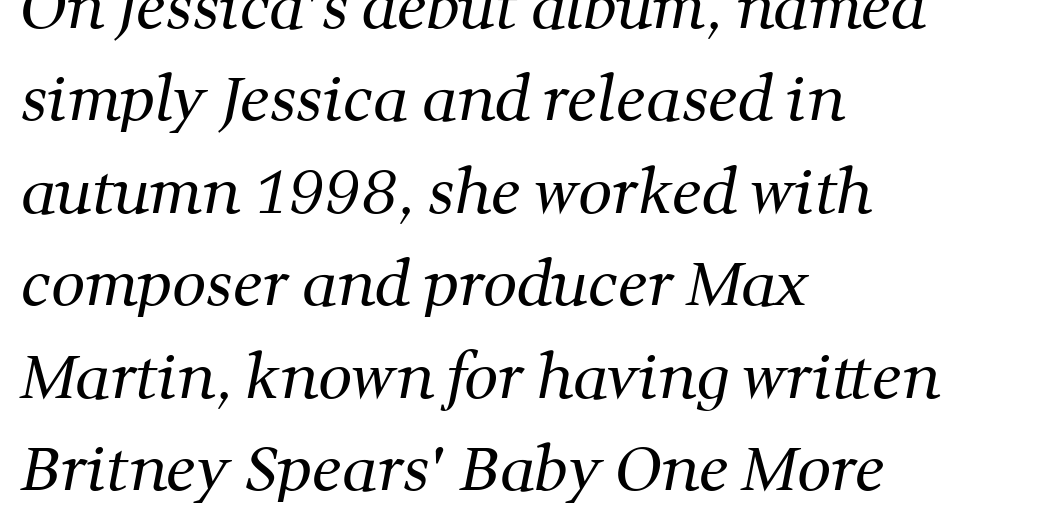
{"serif": "yes", "bold": "no", "weight": "regular", "width": "normal", "stroke_contrast": "medium", "x_height": "medium", "monospaced": "no", "underline": "no", "align": "left", "line_spacing": "normal", "line_spacing_ratio": 1.54, "letter_spacing": "normal", "letter_spacing_em": 0.0, "glyph_px": 60}
